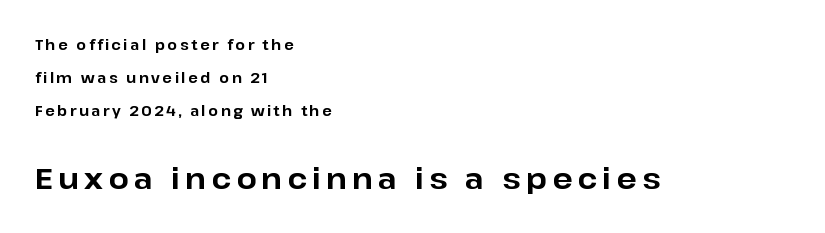
Visually, the bottom section dominates because its glyphs are scaled up. Is this a sans? Yes — the strokes have no serifs. Glance below the letters and you will spot only blank space. The lettering stays uniformly vertical, giving the passage a roman look. Notice the wide empty band between every row — that's loose leading. Its strokes are broad and dark, the hallmark of bold type.
